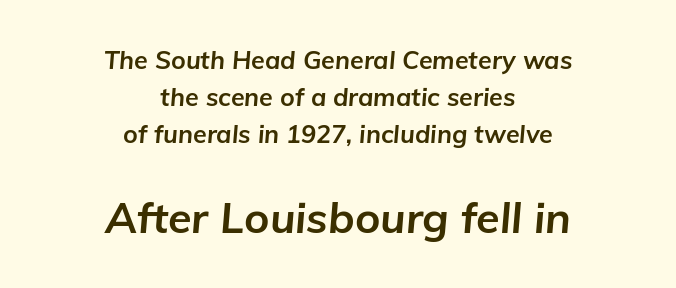
Descenders hang freely into open space. Baseline-to-baseline distance is the conventional proportion of letter height. Compared with ordinary roman type, these characters are visibly tilted. Character widths vary here, with narrow letters taking less room than wide ones.
